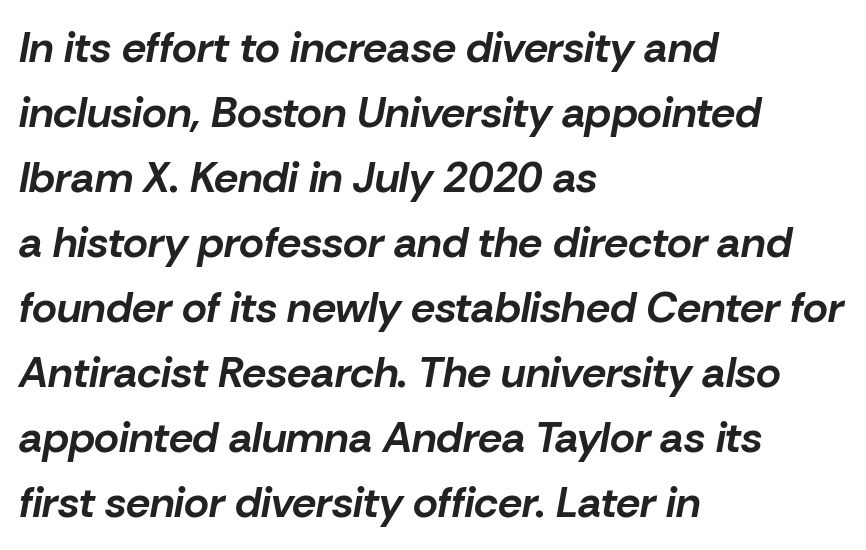
Q: Is the text bold? A: Yes.
Q: Is the text italic (slanted)? A: Yes, it leans right by about 10 degrees.
Q: Is the text underlined? A: No.
Q: How is the paragraph aligned? A: Left-aligned.
Q: Is the spacing between letters normal or unusually wide? A: Normal.
Q: Is the spacing between lines tight, normal or loose? A: Normal.
Q: Width (condensed, normal, or wide)? A: Normal.
Q: Stroke contrast? A: Low.
Q: x-height? A: Medium.
Q: Monospaced? A: No.
